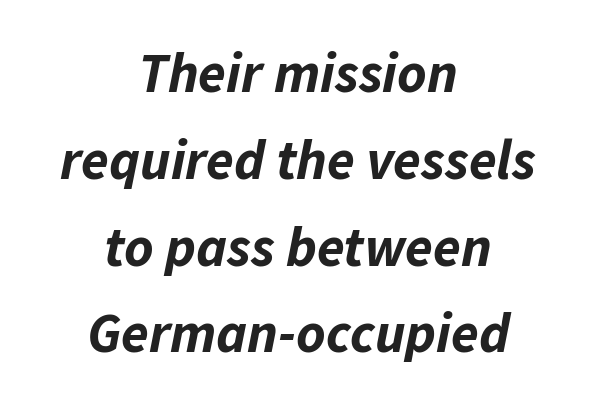
A normal amount of white space separates one row of letters from the next. When letters slant like this, we call the style italic. Characters follow at the spacing the type designer built in. Proportional: the letters do not fall into vertical columns. These lines stack symmetrically, like a column narrowing and widening about its center. Its strokes are broad and dark, the hallmark of bold type.
